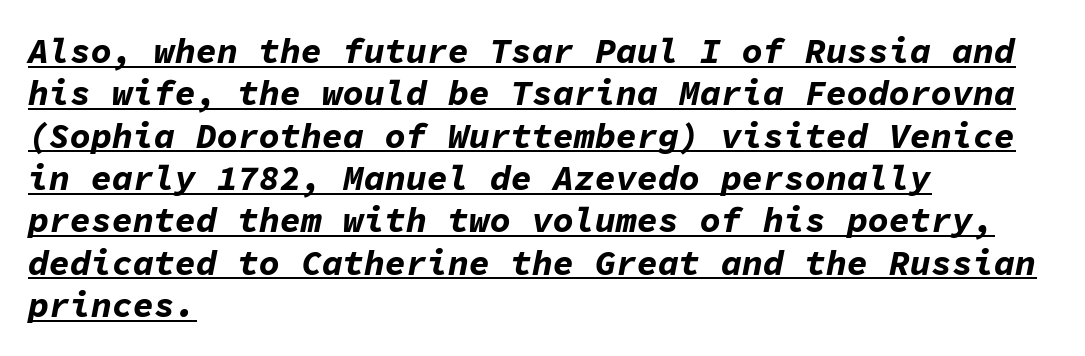
Notice how thick the strokes are: this is what a full bold looks like. Italic: yes, the glyphs are oblique. Short and long lines alike share a common starting point at left. A rule runs beneath these lines of type.
